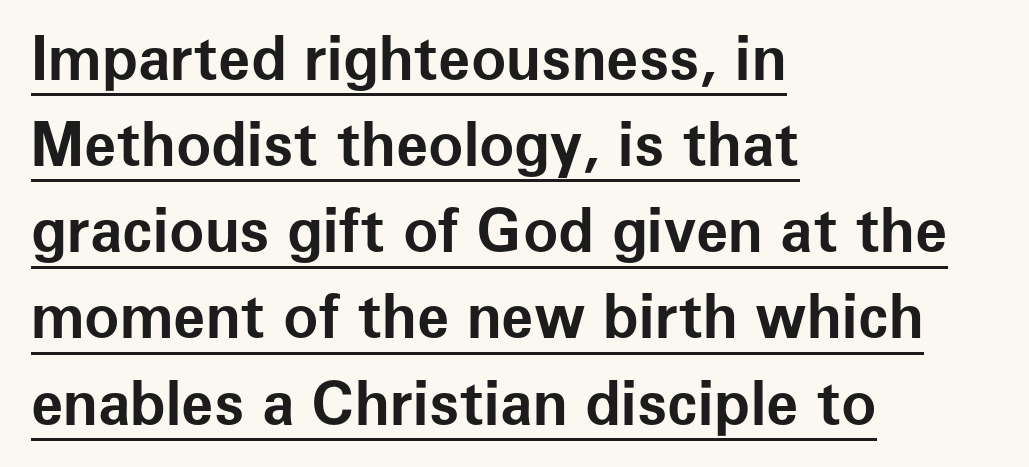
Do the characters align in a grid? No, the font is proportional. In terms of posture, this sample is upright. Compared with undecorated copy, this sample adds a rule below the words. Regarding leading, the lines here are spaced in the standard way.
